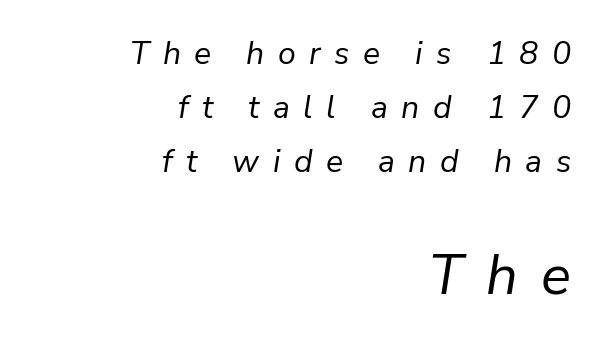
Q: Is the text bold? A: No.
Q: Is the text italic (slanted)? A: Yes, it leans right by about 9 degrees.
Q: Is the text underlined? A: No.
Q: How is the paragraph aligned? A: Right-aligned.
Q: Is the spacing between letters normal or unusually wide? A: Unusually wide.
Q: Is the spacing between lines tight, normal or loose? A: Normal.
Q: Which block of text is set in a larger size, the first (top) or the second (bottom)? A: The second (bottom) one.
Q: Width (condensed, normal, or wide)? A: Normal.
Q: Stroke contrast? A: Low.
Q: x-height? A: Medium.
Q: Monospaced? A: No.
